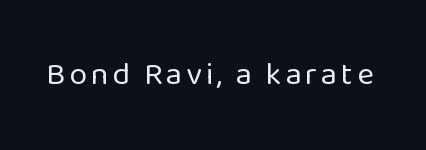
Q: Is the text bold? A: No.
Q: Is the text italic (slanted)? A: No, it is upright.
Q: Is the typeface a serif or a sans-serif typeface? A: Sans-serif.
Q: Is the text underlined? A: No.
Q: Width (condensed, normal, or wide)? A: Normal.
Q: Stroke contrast? A: Low.
Q: x-height? A: Medium.
Q: Monospaced? A: No.
